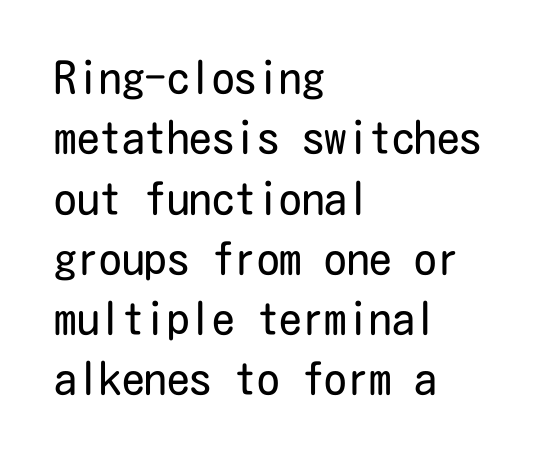
Descenders are the only things crossing below the line. Summary of vertical rhythm: regular, with standard interline spacing. Is this a heavy cut? Hardly; it is regular or lighter. Italic? Not at all — the glyphs are vertical.
